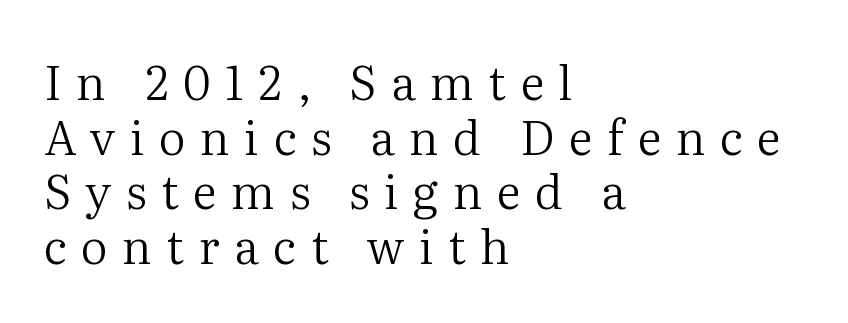
Q: Is the text bold? A: No.
Q: Is the text italic (slanted)? A: No, it is upright.
Q: Is the typeface a serif or a sans-serif typeface? A: Serif.
Q: Is the text underlined? A: No.
Q: How is the paragraph aligned? A: Left-aligned.
Q: Is the spacing between letters normal or unusually wide? A: Unusually wide.
Q: Width (condensed, normal, or wide)? A: Normal.
Q: Stroke contrast? A: Medium.
Q: x-height? A: Medium.
Q: Monospaced? A: No.
